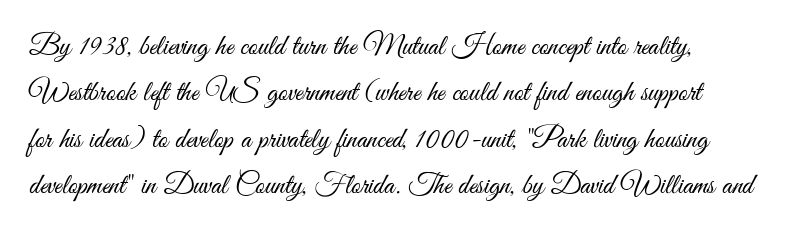
The image shows 29 px light, condensed sans-serif type; set left-aligned, normal line spacing (1.6x), normal letter spacing, not underlined; medium stroke contrast and a small x-height.
